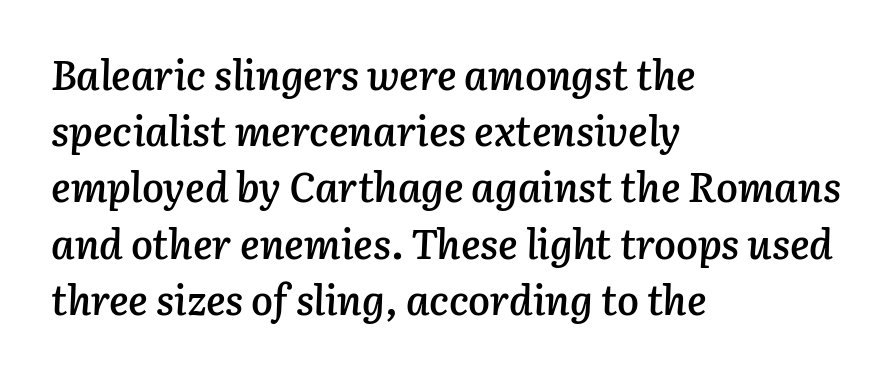
Lines of text with bare space underneath. Students, this is semibold: more ink than regular, less than bold. The whole block is typeset with a tilt. Is the block centered? No — it sits flush against the left margin. You could call the tracking neutral — neither tight nor loose. Notice how descenders clear the ascenders below comfortably — that's standard leading.
